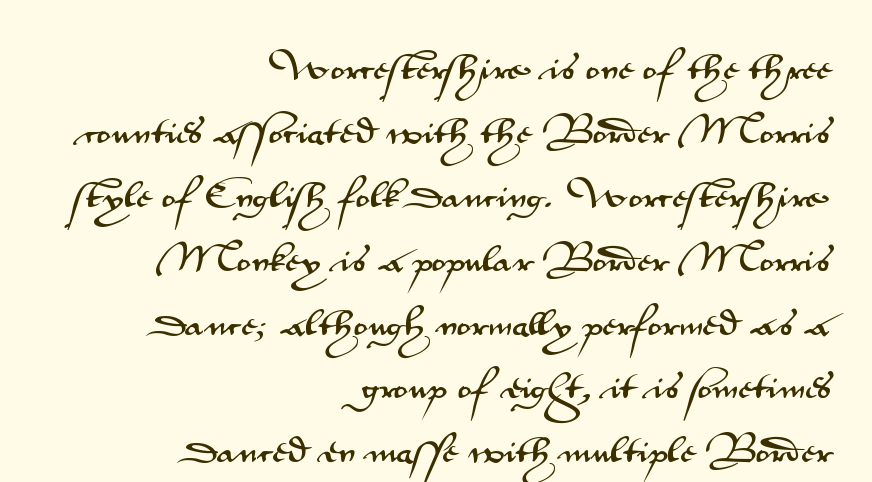
The image shows 30 px wide sans-serif type; set right-aligned, loose line spacing (2.13x), normal letter spacing, not underlined; medium stroke contrast and a small x-height.
